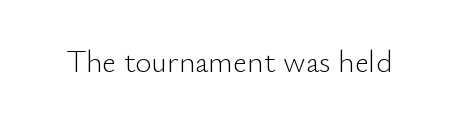
Q: Is the text bold? A: No.
Q: Is the text italic (slanted)? A: No, it is upright.
Q: Is the typeface a serif or a sans-serif typeface? A: Sans-serif.
Q: Is the text underlined? A: No.
Q: Is the spacing between letters normal or unusually wide? A: Normal.
Q: Width (condensed, normal, or wide)? A: Normal.
Q: Stroke contrast? A: Low.
Q: x-height? A: Small.
Q: Monospaced? A: No.
